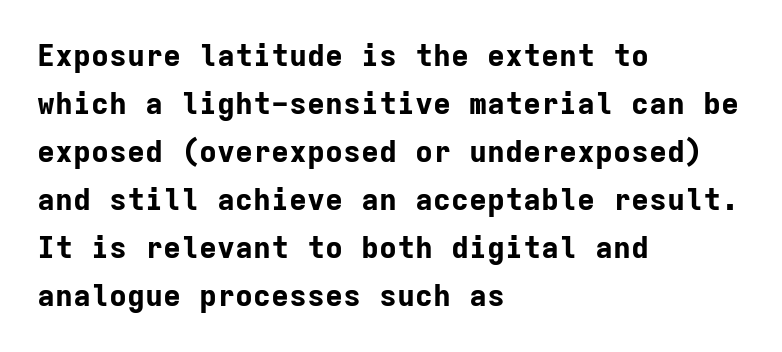
{"serif": "no", "italic": "no", "bold": "yes", "weight": "bold", "width": "normal", "stroke_contrast": "low", "x_height": "medium", "monospaced": "yes", "underline": "no", "align": "left", "line_spacing": "normal", "line_spacing_ratio": 1.6, "letter_spacing": "normal", "letter_spacing_em": 0.0, "glyph_px": 30}
